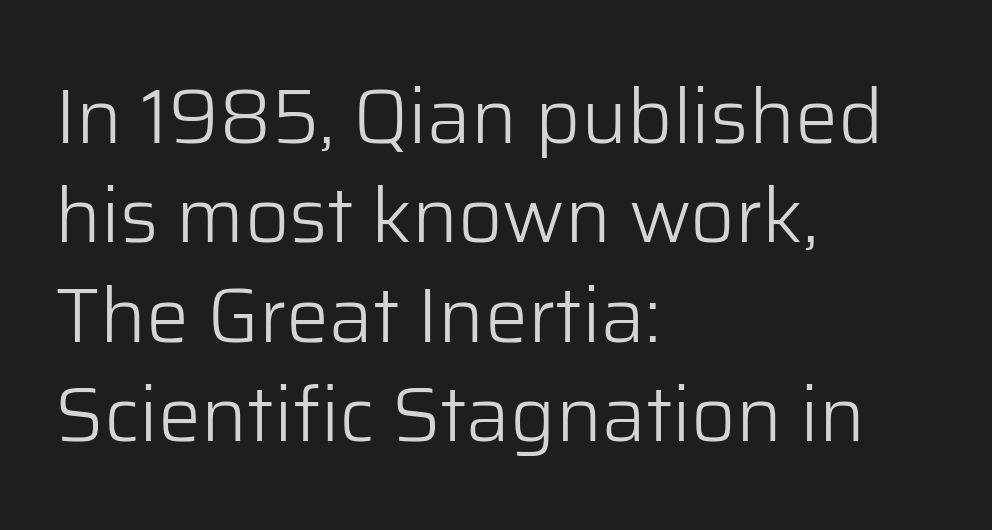
{"serif": "no", "italic": "no", "bold": "no", "weight": "light", "width": "normal", "stroke_contrast": "low", "x_height": "medium", "monospaced": "no", "underline": "no", "align": "left", "line_spacing": "normal", "line_spacing_ratio": 1.29, "letter_spacing": "normal", "letter_spacing_em": 0.0, "glyph_px": 77}
